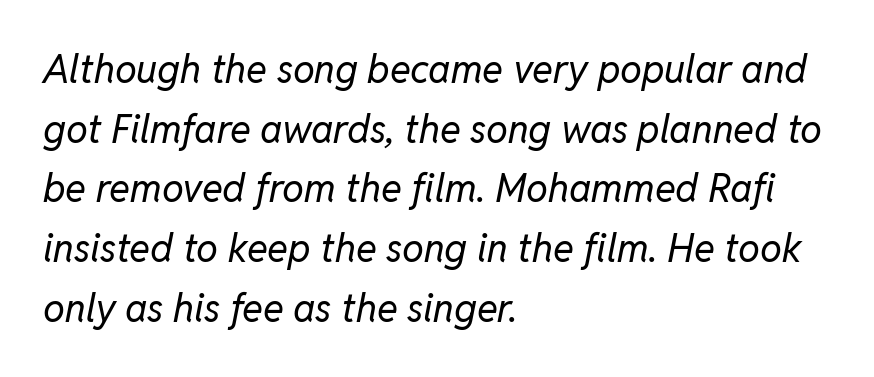
The image shows 39 px regular-weight type, italic (leaning right); set left-aligned, normal line spacing (1.53x), normal letter spacing, not underlined; low stroke contrast and a medium x-height.
